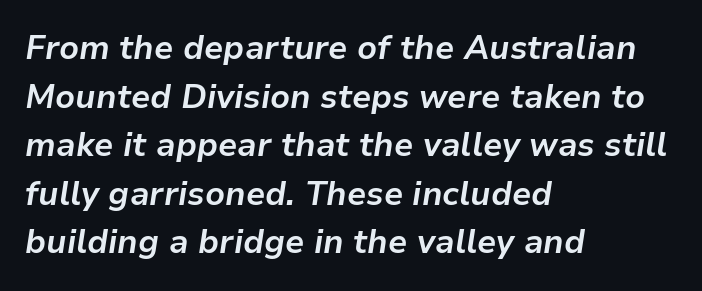
{"italic": "yes", "lean": "right", "slant_degrees": 9, "bold": "yes", "weight": "bold", "width": "normal", "stroke_contrast": "low", "x_height": "medium", "monospaced": "no", "underline": "no", "align": "left", "line_spacing": "normal", "line_spacing_ratio": 1.47, "letter_spacing": "normal", "letter_spacing_em": 0.0, "glyph_px": 33}
